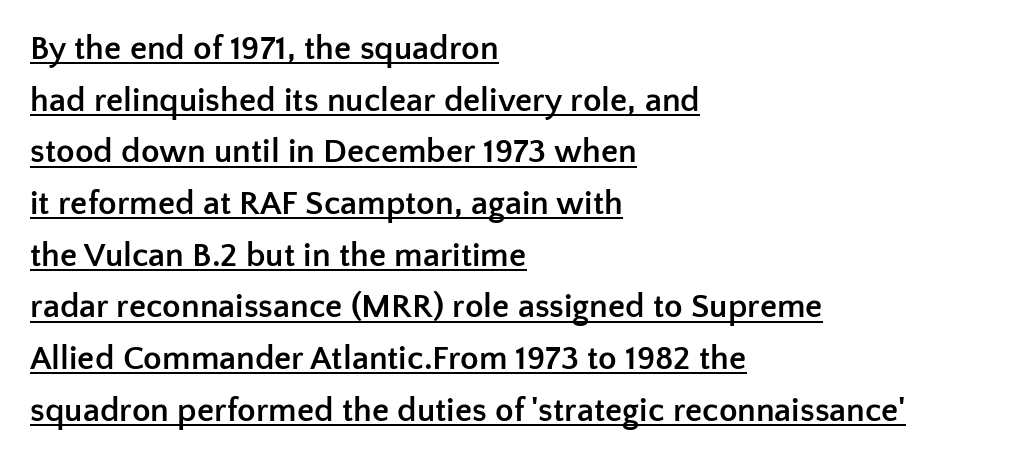
The image shows 34 px semibold sans-serif type, upright; set left-aligned, normal line spacing (1.52x), normal letter spacing, underlined; low stroke contrast and a medium x-height.
